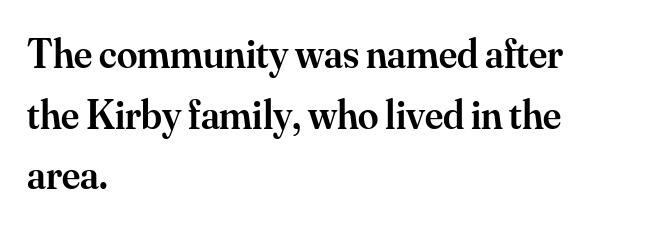
A classic flush-left, rag-right setting is used for this passage. Each new line begins a customary step beneath the previous one. Stems and bowls a touch heavier than normal — semibold. This sample uses a serif face.
